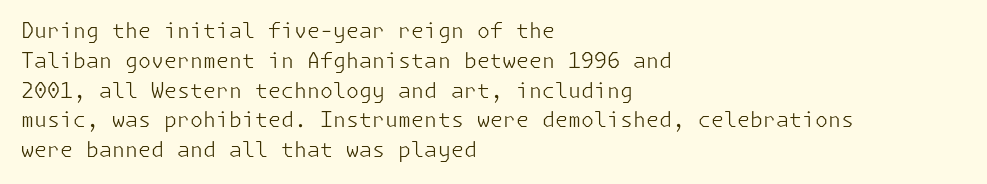
The image shows 21 px text type, upright; set left-aligned, normal line spacing (1.42x), normal letter spacing, not underlined.
